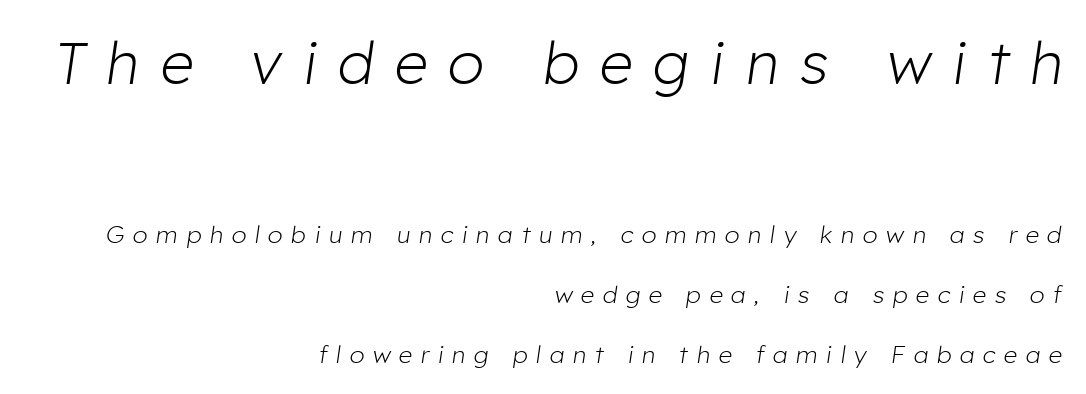
Q: Is the text bold? A: No.
Q: Is the text italic (slanted)? A: Yes, it leans right by about 8 degrees.
Q: Is the text underlined? A: No.
Q: How is the paragraph aligned? A: Right-aligned.
Q: Is the spacing between letters normal or unusually wide? A: Unusually wide.
Q: Is the spacing between lines tight, normal or loose? A: Loose.
Q: Which block of text is set in a larger size, the first (top) or the second (bottom)? A: The first (top) one.
Q: Width (condensed, normal, or wide)? A: Normal.
Q: Stroke contrast? A: Low.
Q: x-height? A: Medium.
Q: Monospaced? A: No.
